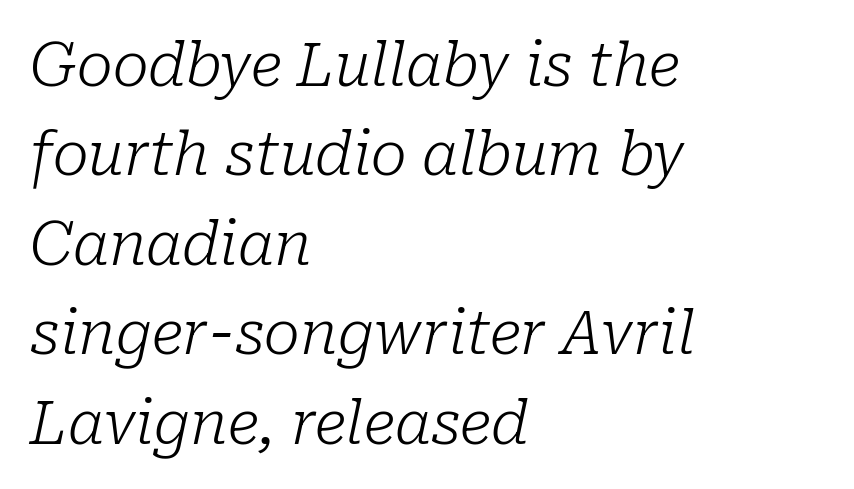
The typeface has the unassuming heft of standard copy or less. If you drew a ruler down the left edge, every line would touch it. The passage shown stacks its lines at a standard gap. Varying glyph widths throughout — classic text-font behaviour.
